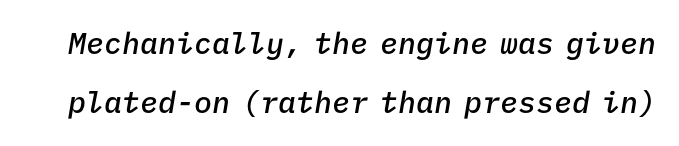
These lines are rendered in a fixed-pitch font. Students, this is semibold: more ink than regular, less than bold. There is no visible air inserted between adjacent glyphs. Any mark beneath the type? The region is blank. Line spacing here is loose. Italic: yes, the glyphs are oblique.
